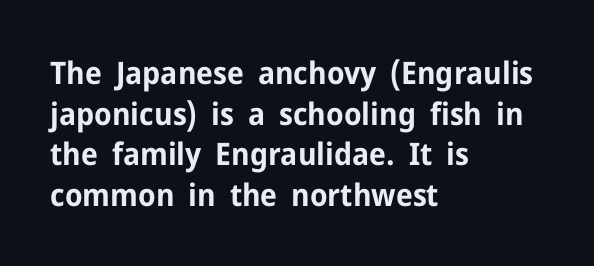
The image shows 31 px bold sans-serif type, upright; set left-aligned, normal line spacing (1.31x), normal letter spacing, not underlined; low stroke contrast and a medium x-height.
